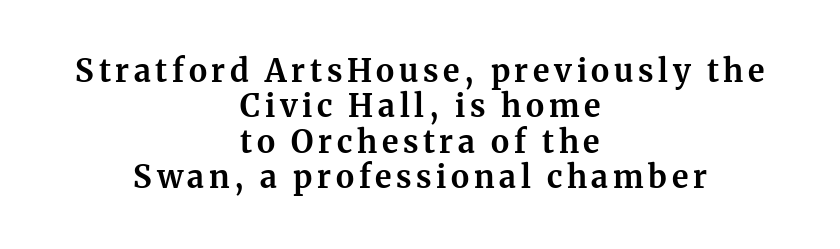
Successive baselines arrive quickly, one right under another. The setting favours the middle, as headings and verse often do. Emphasis by weight is at full strength: bold. Each letter keeps its own natural width here, so spacing adapts to shape.
